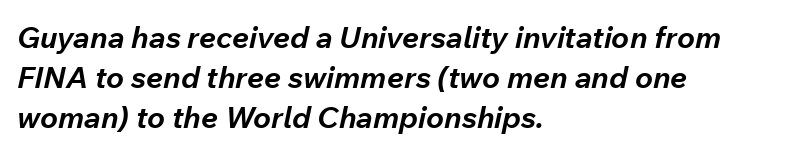
These lines are rendered in a variable-pitch font. Thick stems and heavy bowls — unmistakably bold. The paragraph has a hard left edge and a soft right edge. Rendered with sloped, italic letterforms. Has an underline been added? It has not.
